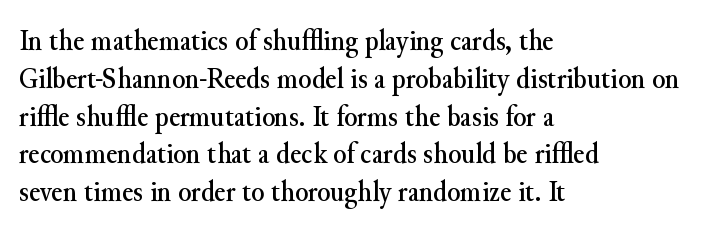
Is there any slant? The stems are plumb. Looks like regular typesetting: each glyph gets only the width it needs. The passage shown stacks its lines at a standard gap. Underline: absent. The glyphs in this specimen are seriffed.
